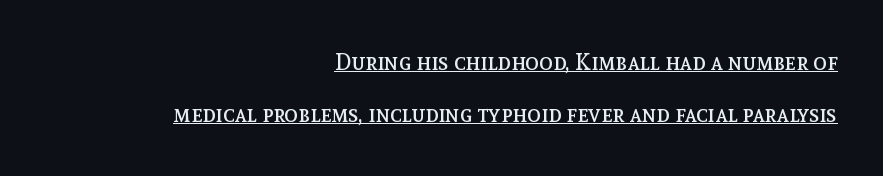
Q: Is the text bold? A: No.
Q: Is the text italic (slanted)? A: No, it is upright.
Q: Is the text underlined? A: Yes.
Q: How is the paragraph aligned? A: Right-aligned.
Q: Is the spacing between letters normal or unusually wide? A: Normal.
Q: Is the spacing between lines tight, normal or loose? A: Loose.
